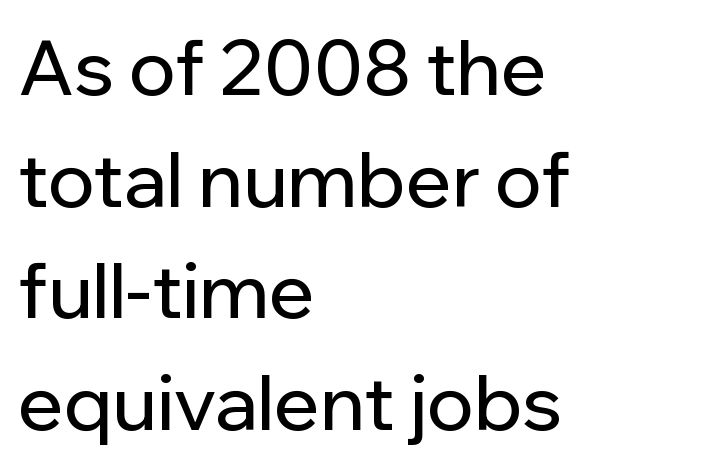
Spacing between characters is what you'd get straight out of the box. The glyphs are unaccompanied by any horizontal stroke below them. These lines are set flush left with a ragged right edge. The passage shown is typeset with a sans-serif family.
